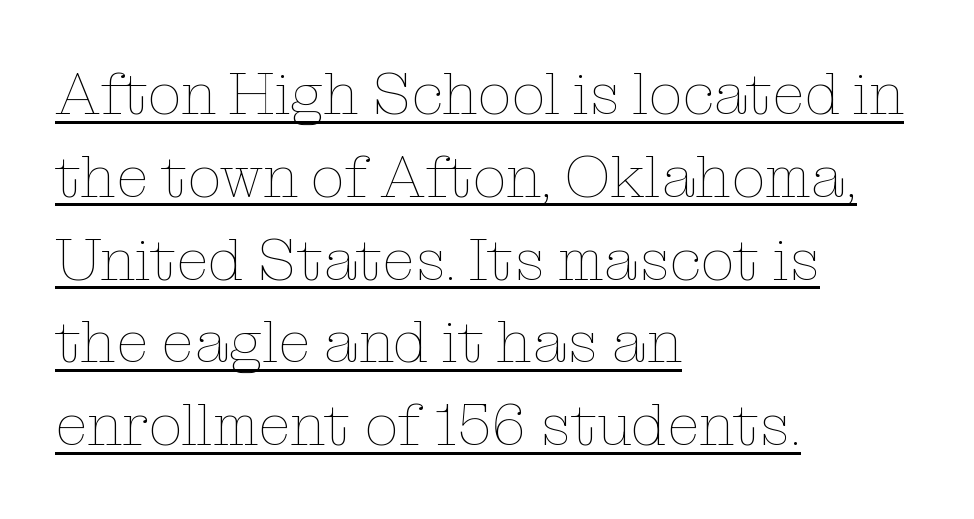
Teacher's note: observe the even left margin — that is flush-left alignment. A typesetter would call this proportional, since set widths differ per character. You could call the tracking neutral — neither tight nor loose. Underlined type. This reads as an unemphasized weight, regular at the heaviest.
